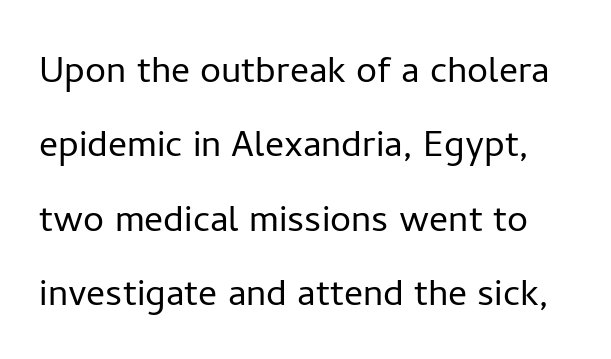
The image shows 47 px light sans-serif type, upright; set normal line spacing (1.58x), normal letter spacing, not underlined; low stroke contrast and a medium x-height.
